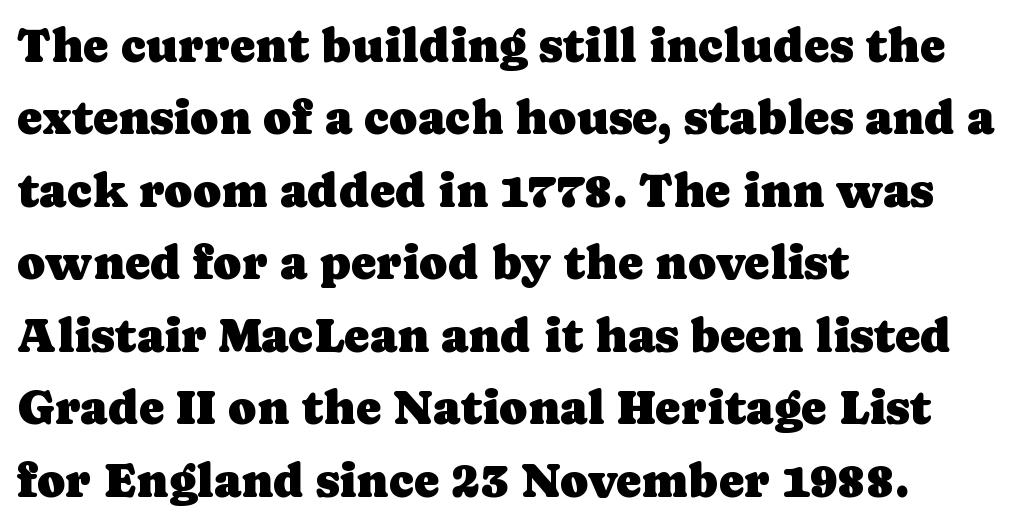
Q: Is the text italic (slanted)? A: No, it is upright.
Q: Is the typeface a serif or a sans-serif typeface? A: Serif.
Q: Is the text underlined? A: No.
Q: How is the paragraph aligned? A: Left-aligned.
Q: Is the spacing between letters normal or unusually wide? A: Normal.
Q: Is the spacing between lines tight, normal or loose? A: Normal.
Q: Width (condensed, normal, or wide)? A: Normal.
Q: Stroke contrast? A: Low.
Q: x-height? A: Medium.
Q: Monospaced? A: No.
